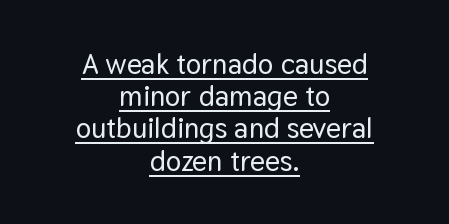
Q: Is the text italic (slanted)? A: No, it is upright.
Q: Is the typeface a serif or a sans-serif typeface? A: Sans-serif.
Q: Is the text underlined? A: Yes.
Q: How is the paragraph aligned? A: Centered.
Q: Is the spacing between letters normal or unusually wide? A: Normal.
Q: Is the spacing between lines tight, normal or loose? A: Tight.
Q: Width (condensed, normal, or wide)? A: Normal.
Q: Stroke contrast? A: Low.
Q: x-height? A: Medium.
Q: Monospaced? A: No.
